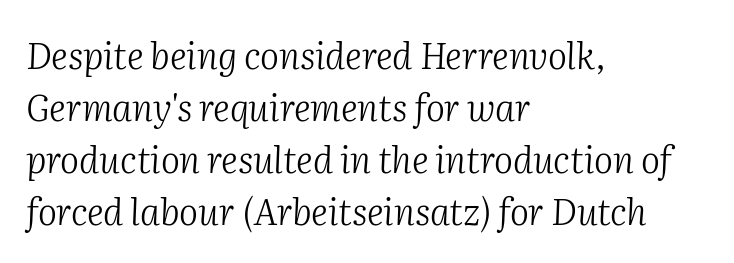
The image shows 36 px light serif type, italic (leaning right); set left-aligned, normal line spacing (1.44x), normal letter spacing, not underlined; medium stroke contrast and a medium x-height.
